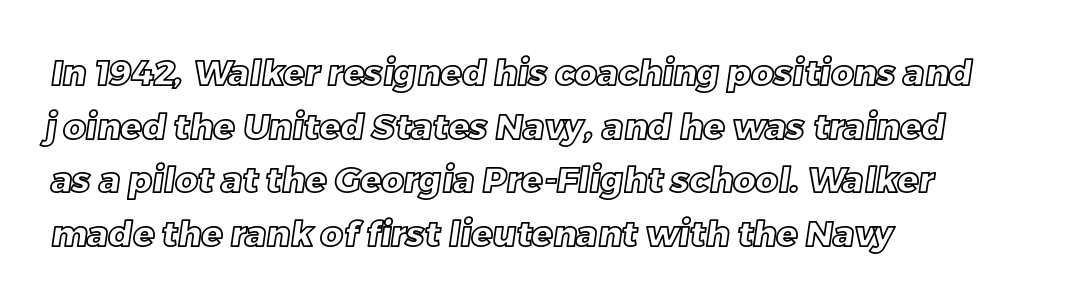
The image shows 35 px text type; set left-aligned, normal line spacing (1.53x), normal letter spacing, not underlined; a large x-height.
